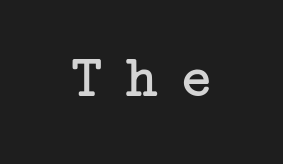
{"serif": "yes", "italic": "no", "bold": "no", "weight": "regular", "width": "normal", "stroke_contrast": "low", "x_height": "medium", "underline": "no", "letter_spacing": "wide", "letter_spacing_em": 0.39, "glyph_px": 60}
